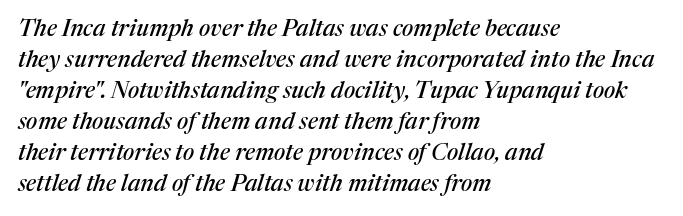
Q: Is the text italic (slanted)? A: Yes, it leans right by about 17 degrees.
Q: Is the text underlined? A: No.
Q: How is the paragraph aligned? A: Left-aligned.
Q: Is the spacing between letters normal or unusually wide? A: Normal.
Q: Is the spacing between lines tight, normal or loose? A: Normal.
